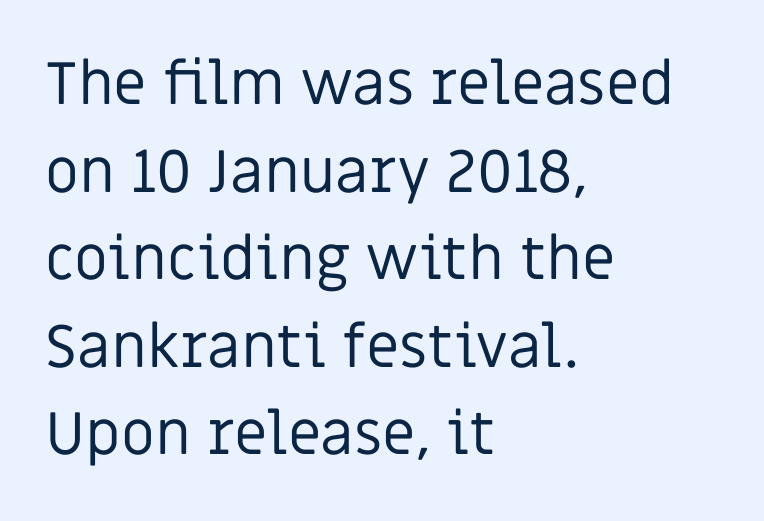
{"serif": "no", "italic": "no", "bold": "no", "weight": "regular", "width": "normal", "stroke_contrast": "low", "x_height": "large", "monospaced": "no", "underline": "no", "align": "left", "line_spacing": "normal", "line_spacing_ratio": 1.46, "letter_spacing": "normal", "letter_spacing_em": 0.0, "glyph_px": 60}
